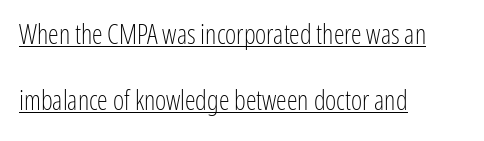
The image shows 27 px text type, upright; set left-aligned, loose line spacing (2.44x), normal letter spacing, underlined.
